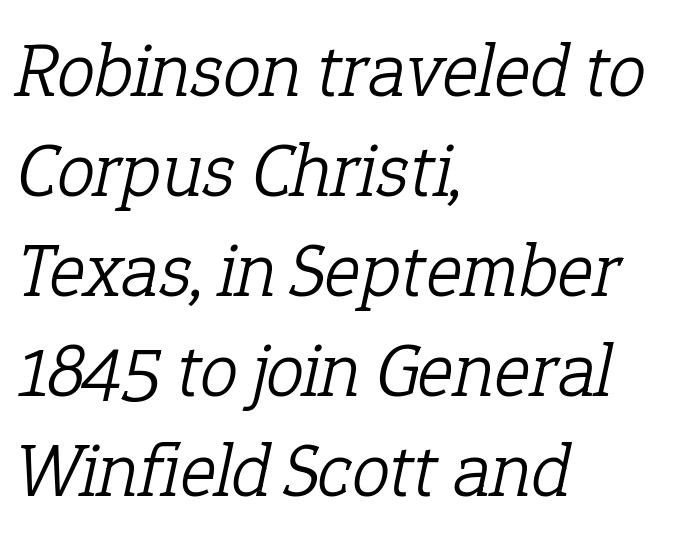
{"serif": "yes", "italic": "yes", "lean": "right", "slant_degrees": 12, "bold": "no", "weight": "light", "width": "normal", "stroke_contrast": "low", "x_height": "medium", "monospaced": "no", "underline": "no", "align": "left", "line_spacing": "normal", "line_spacing_ratio": 1.3, "letter_spacing": "normal", "letter_spacing_em": 0.0, "glyph_px": 77}
